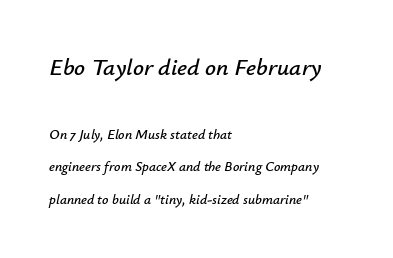
Loosely led — the rows are spread out. Short note: letters normally spaced. In this sample the first text group is rendered at the bigger scale. Tall strokes in this sample are angled rather than plumb. A bare baseline throughout the passage. All the whitespace from short lines collects on the right.
